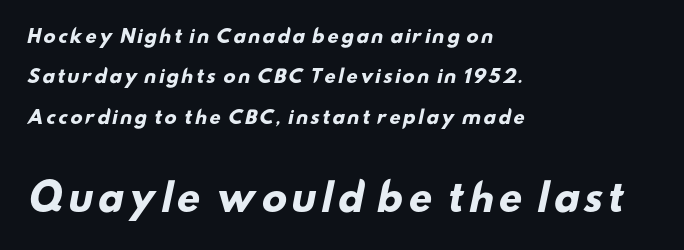
{"serif": "no", "bold": "yes", "weight": "heavy", "width": "wide", "stroke_contrast": "low", "x_height": "small", "monospaced": "no", "underline": "no", "align": "left", "line_spacing": "loose", "line_spacing_ratio": 2.24, "larger_block": "second", "size_ratio": 2.06, "glyph_px": 37}
